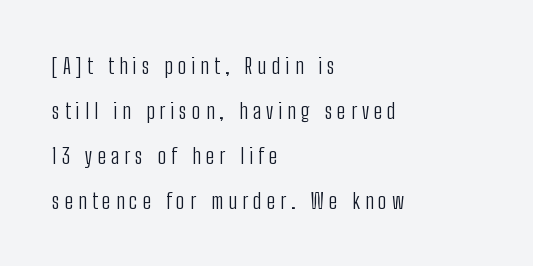
{"italic": "no", "bold": "no", "underline": "no", "align": "left", "line_spacing": "loose", "line_spacing_ratio": 2.04, "letter_spacing": "wide", "letter_spacing_em": 0.24, "glyph_px": 22}
